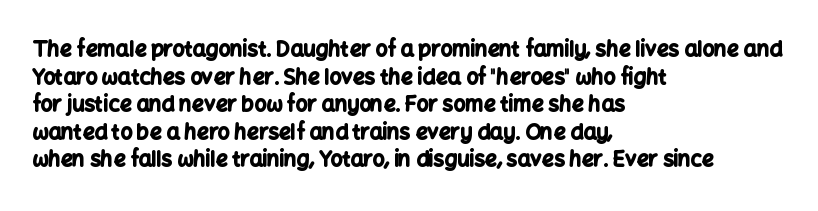
Normally led — the rows are evenly, conventionally spaced. Caption: standard tracking, unaltered. Check the space under the baseline: it is left empty. This sample is left-justified, so line endings fall wherever the words run out. These lines were composed using upright roman letters.
